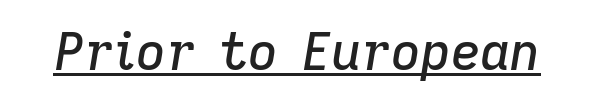
Q: Is the text italic (slanted)? A: Yes, it leans right by about 9 degrees.
Q: Is the text underlined? A: Yes.
Q: Is the spacing between letters normal or unusually wide? A: Normal.
Q: Width (condensed, normal, or wide)? A: Normal.
Q: Stroke contrast? A: Low.
Q: x-height? A: Medium.
Q: Monospaced? A: No.
